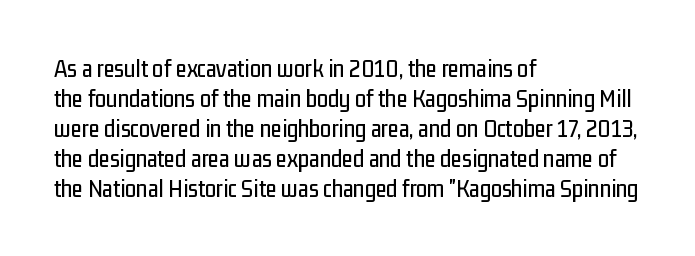
Italic? Not at all — the glyphs are vertical. Only glyphs here, with clear space below each row. Does the copy run flush right? No — it runs flush left. The letters sit at their default tracking, neither squeezed nor spread.
